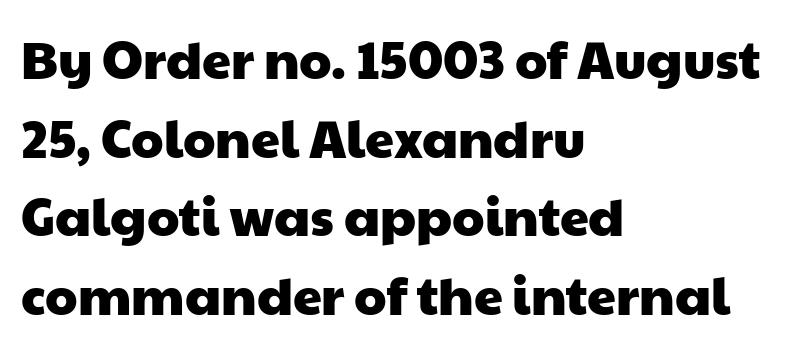
{"serif": "no", "width": "wide", "stroke_contrast": "low", "x_height": "medium", "monospaced": "no", "underline": "no", "align": "left", "line_spacing": "normal", "line_spacing_ratio": 1.51, "letter_spacing": "normal", "letter_spacing_em": 0.0, "glyph_px": 52}
